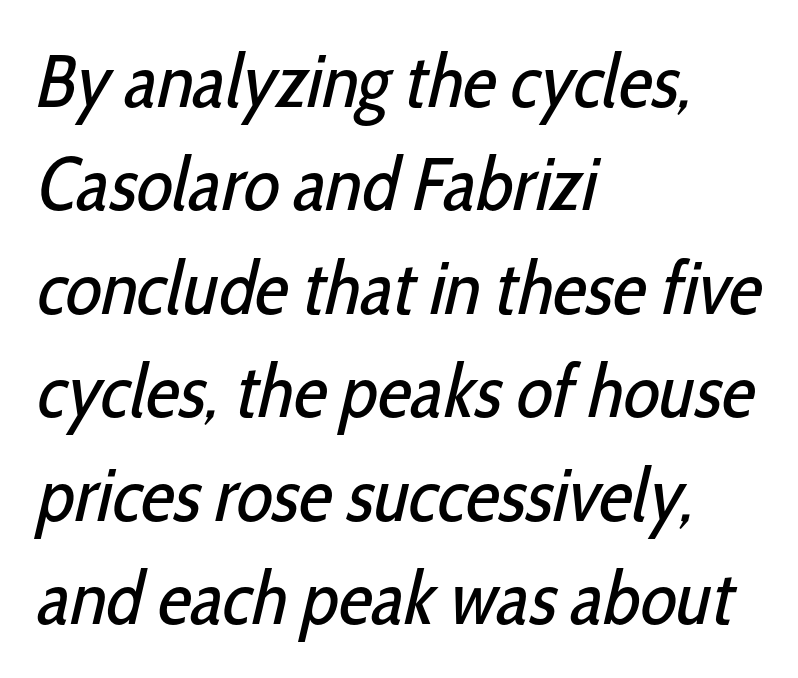
The image shows 75 px regular-weight, condensed sans-serif type; set left-aligned, normal line spacing (1.38x), normal letter spacing, not underlined; low stroke contrast and a medium x-height.
